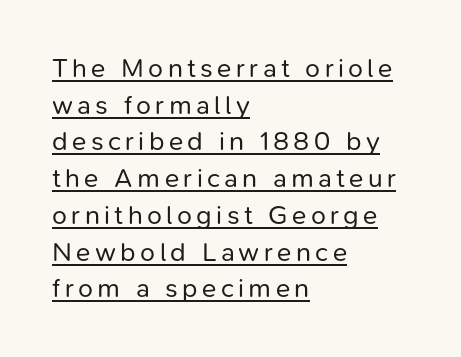
Underlining? Definitely there. Normally led — the rows are evenly, conventionally spaced. One-word summary of the alignment: left. Counters stay open thanks to moderate or lighter strokes. If you drew a line through each stem, it would be perfectly vertical.
